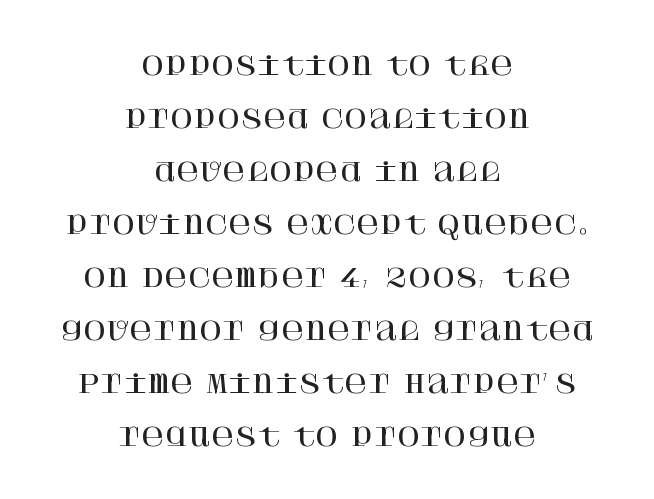
{"italic": "no", "underline": "no", "align": "center", "line_spacing": "loose", "line_spacing_ratio": 2.12, "letter_spacing": "normal", "letter_spacing_em": 0.0, "glyph_px": 25}
